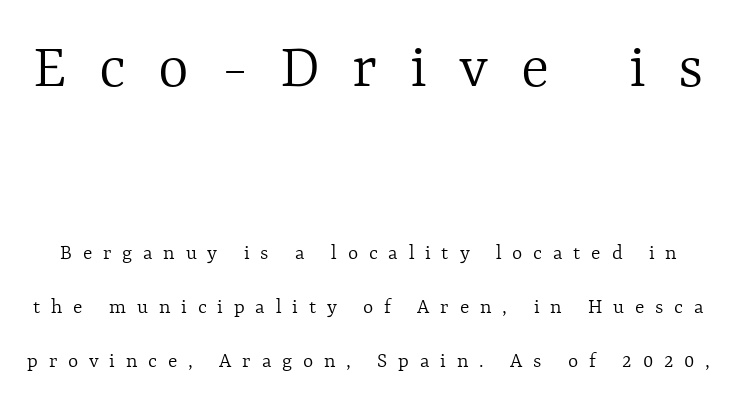
Each letter keeps its own natural width here, so spacing adapts to shape. Words float on clear page, feet unadorned. Substantial extra tracking has been applied to these lines. Every character sits straight up, as roman type does. Larger block? The one above; the one below is distinctly smaller.
